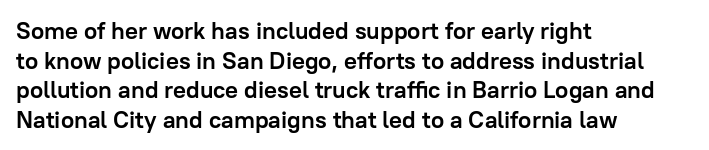
Nobody drew a line under any word here. The lettering stays uniformly vertical, giving the passage a roman look. Each word holds together tightly as a unit, with standard inter-letter gaps. A student would call this left alignment; a typographer would say flush left, rag right. Typographic density is high because the face is bold.
